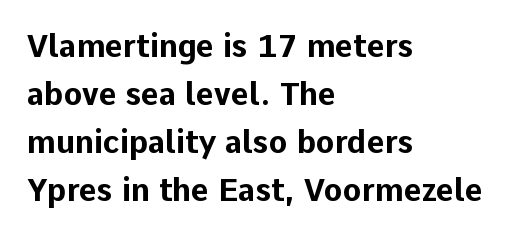
Is this a sans? Yes — the strokes have no serifs. The face used here is proportionally spaced, like ordinary book or web type. On the weight axis this lands at bold, roughly 700. The rendering anchors every line to the left-hand side. Words float on clear page, feet unadorned. Students, observe: this is what conventionally led text looks like.
